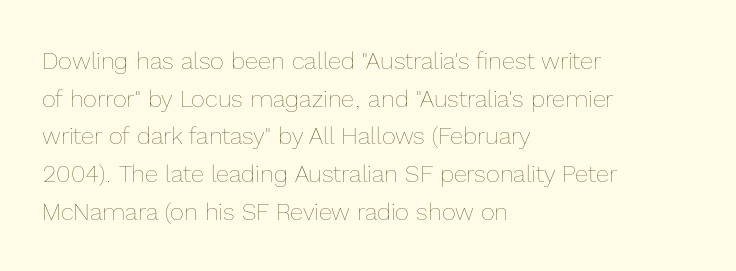
{"italic": "no", "bold": "no", "underline": "no", "align": "left", "line_spacing": "normal", "line_spacing_ratio": 1.57, "letter_spacing": "normal", "letter_spacing_em": 0.0, "glyph_px": 24}
